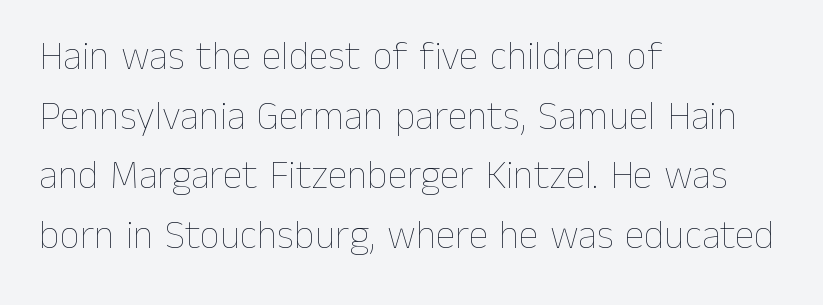
{"italic": "no", "bold": "no", "weight": "thin", "width": "normal", "stroke_contrast": "low", "x_height": "medium", "monospaced": "no", "underline": "no", "align": "left", "line_spacing": "normal", "line_spacing_ratio": 1.49, "letter_spacing": "normal", "letter_spacing_em": 0.0, "glyph_px": 40}
